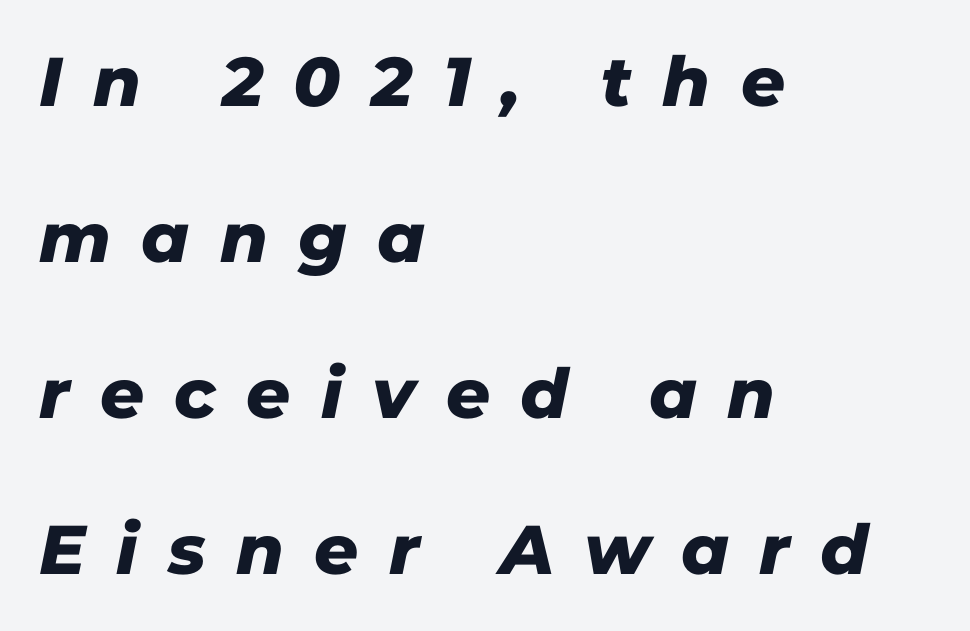
Horizontally, the lines are justified to the leading edge only. A clean baseline with only descenders dipping below it. Note the varied advance widths — an 'i' is clearly narrower than an 'm'. Look at the bottom of the vertical strokes: they stop flat, with no serifs. Quick note: interline space is abundant. How are the letters spaced? Widely, with obvious added tracking.
